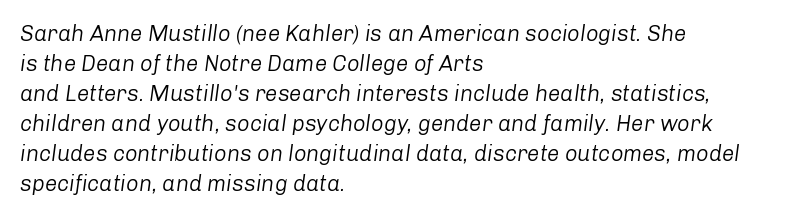
{"italic": "yes", "lean": "right", "slant_degrees": 8, "bold": "no", "underline": "no", "align": "left", "line_spacing": "normal", "line_spacing_ratio": 1.36, "letter_spacing": "normal", "letter_spacing_em": 0.0, "glyph_px": 22}
